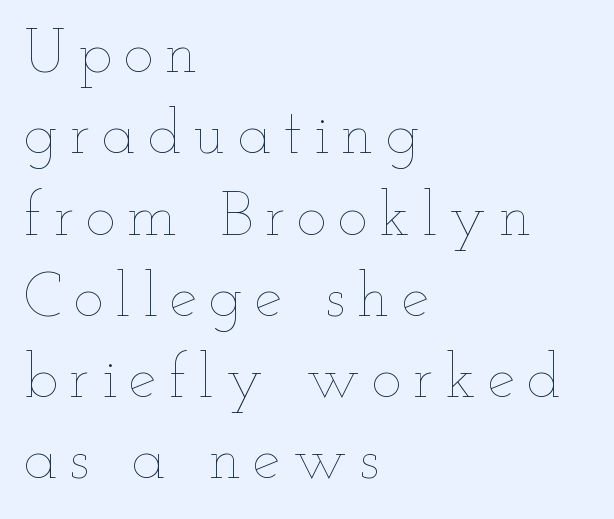
The image shows 63 px thin, wide type, upright; set left-aligned, normal line spacing (1.29x), not underlined; low stroke contrast and a small x-height.
